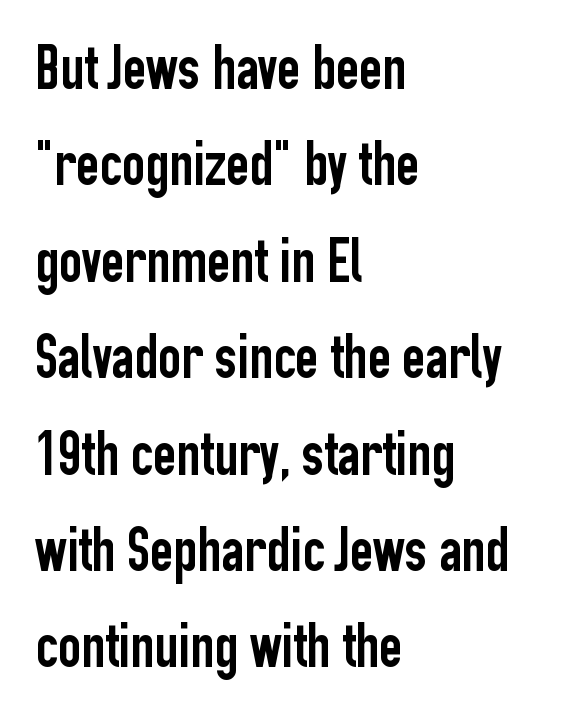
{"serif": "no", "italic": "no", "width": "condensed", "stroke_contrast": "low", "x_height": "medium", "monospaced": "no", "underline": "no", "align": "left", "line_spacing": "normal", "line_spacing_ratio": 1.53, "letter_spacing": "normal", "letter_spacing_em": 0.0, "glyph_px": 63}
